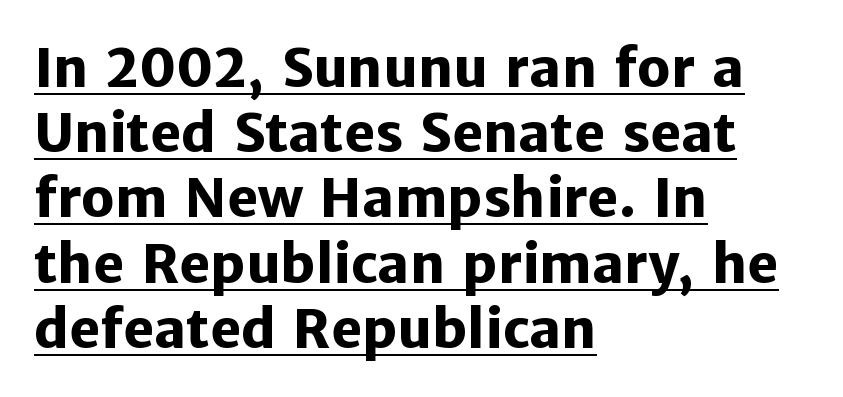
{"serif": "no", "italic": "no", "bold": "yes", "weight": "heavy", "width": "normal", "stroke_contrast": "low", "x_height": "medium", "monospaced": "no", "underline": "yes", "align": "left", "line_spacing_ratio": 1.23, "letter_spacing": "normal", "letter_spacing_em": 0.0, "glyph_px": 53}
